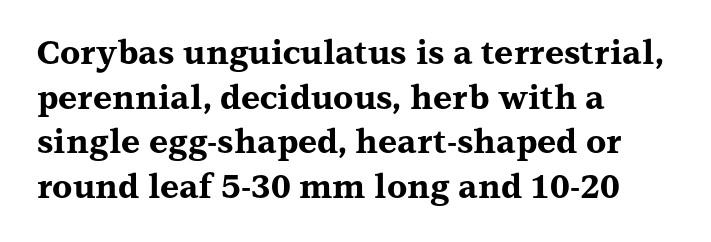
The image shows 33 px bold, wide serif type, upright; set left-aligned, normal line spacing (1.35x), normal letter spacing, not underlined; medium stroke contrast and a medium x-height.
